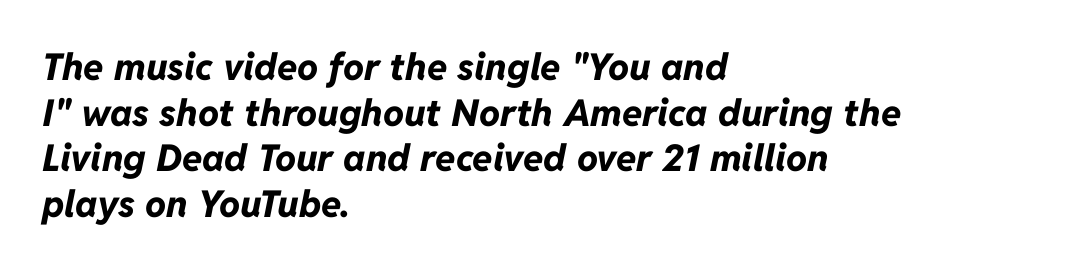
The lettering tilts uniformly, giving the passage an italic look. The glyphs have the mass of a bold cut. Students, note that the glyphs here touch the page at normal intervals. The strip under each line holds only bare page. The passage is arranged the way most books set body copy — flush left. Looks like regular typesetting: each glyph gets only the width it needs.
